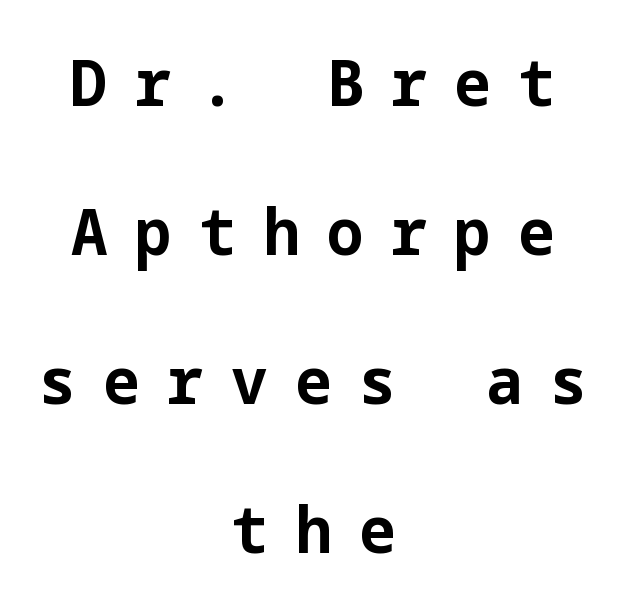
Q: Is the text bold? A: Yes.
Q: Is the text italic (slanted)? A: No, it is upright.
Q: Is the typeface a serif or a sans-serif typeface? A: Sans-serif.
Q: Is the text underlined? A: No.
Q: How is the paragraph aligned? A: Centered.
Q: Is the spacing between letters normal or unusually wide? A: Unusually wide.
Q: Is the spacing between lines tight, normal or loose? A: Loose.
Q: Width (condensed, normal, or wide)? A: Normal.
Q: Stroke contrast? A: Low.
Q: x-height? A: Medium.
